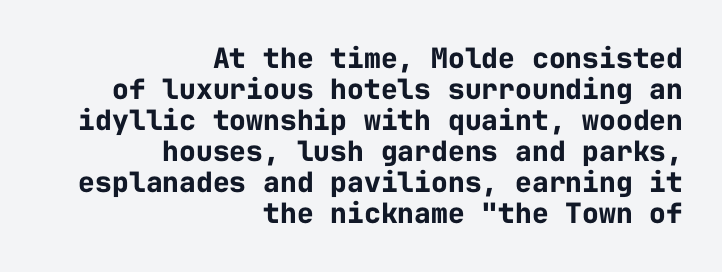
Q: Is the text bold? A: Yes.
Q: Is the text italic (slanted)? A: No, it is upright.
Q: Is the typeface a serif or a sans-serif typeface? A: Sans-serif.
Q: Is the text underlined? A: No.
Q: How is the paragraph aligned? A: Right-aligned.
Q: Is the spacing between letters normal or unusually wide? A: Normal.
Q: Is the spacing between lines tight, normal or loose? A: Tight.
Q: Width (condensed, normal, or wide)? A: Normal.
Q: Stroke contrast? A: Low.
Q: x-height? A: Medium.
Q: Monospaced? A: Yes.
